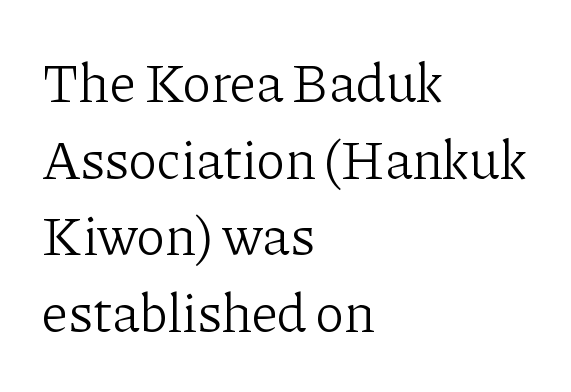
Q: Is the text bold? A: No.
Q: Is the text italic (slanted)? A: No, it is upright.
Q: Is the typeface a serif or a sans-serif typeface? A: Serif.
Q: Is the text underlined? A: No.
Q: How is the paragraph aligned? A: Left-aligned.
Q: Is the spacing between letters normal or unusually wide? A: Normal.
Q: Is the spacing between lines tight, normal or loose? A: Normal.
Q: Width (condensed, normal, or wide)? A: Normal.
Q: Stroke contrast? A: Low.
Q: x-height? A: Medium.
Q: Monospaced? A: No.
